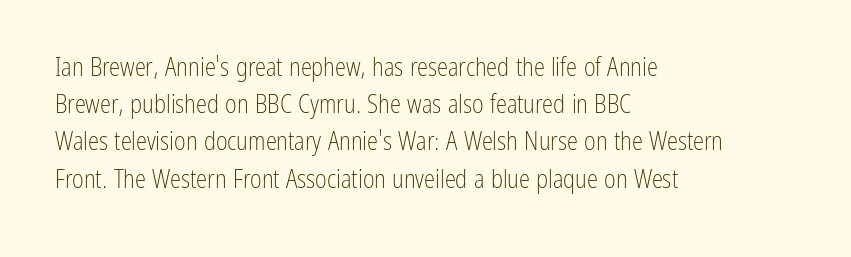
{"italic": "no", "bold": "no", "underline": "no", "align": "left", "line_spacing": "normal", "line_spacing_ratio": 1.49, "letter_spacing": "normal", "letter_spacing_em": 0.0, "glyph_px": 25}
